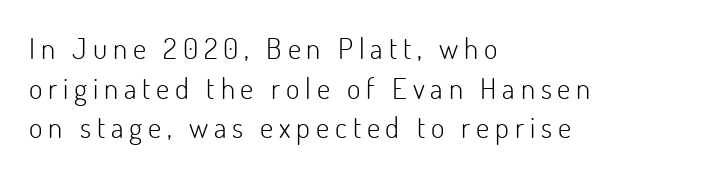
The image shows 29 px light sans-serif type, upright; set left-aligned, normal line spacing (1.37x), unusually wide letter spacing (+0.2 em), not underlined; low stroke contrast and a small x-height.
